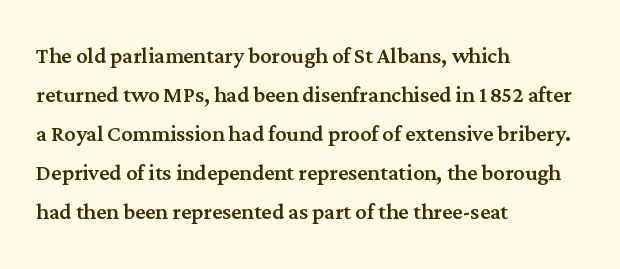
Descenders hang freely into open space. This rendering leaves character spacing at its baseline value. Caption: multi-line text, flush left, ragged right. Examine the stroke ends and you'll spot serifs. Do the characters align in a grid? No, the font is proportional.
